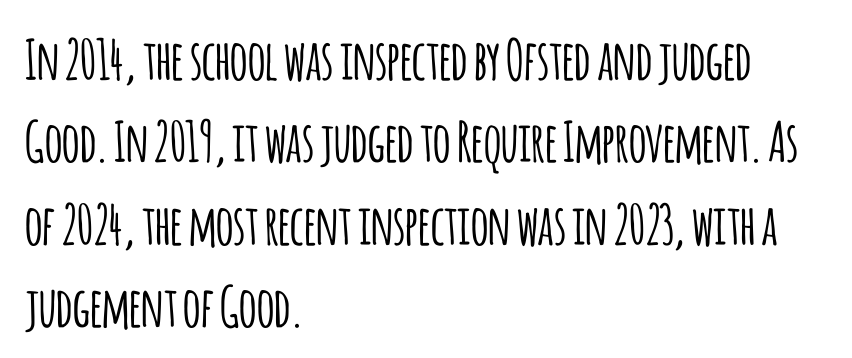
The image shows 55 px condensed sans-serif type, upright; set left-aligned, normal line spacing (1.5x), normal letter spacing, not underlined; low stroke contrast and a large x-height.
